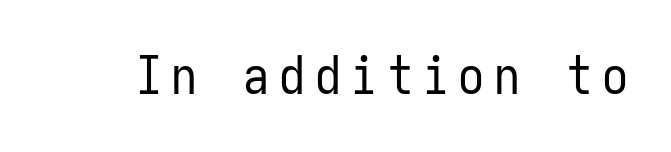
Q: Is the text bold? A: No.
Q: Is the text italic (slanted)? A: No, it is upright.
Q: Is the typeface a serif or a sans-serif typeface? A: Sans-serif.
Q: Is the text underlined? A: No.
Q: Width (condensed, normal, or wide)? A: Condensed.
Q: Stroke contrast? A: Low.
Q: x-height? A: Medium.
Q: Monospaced? A: Yes.
